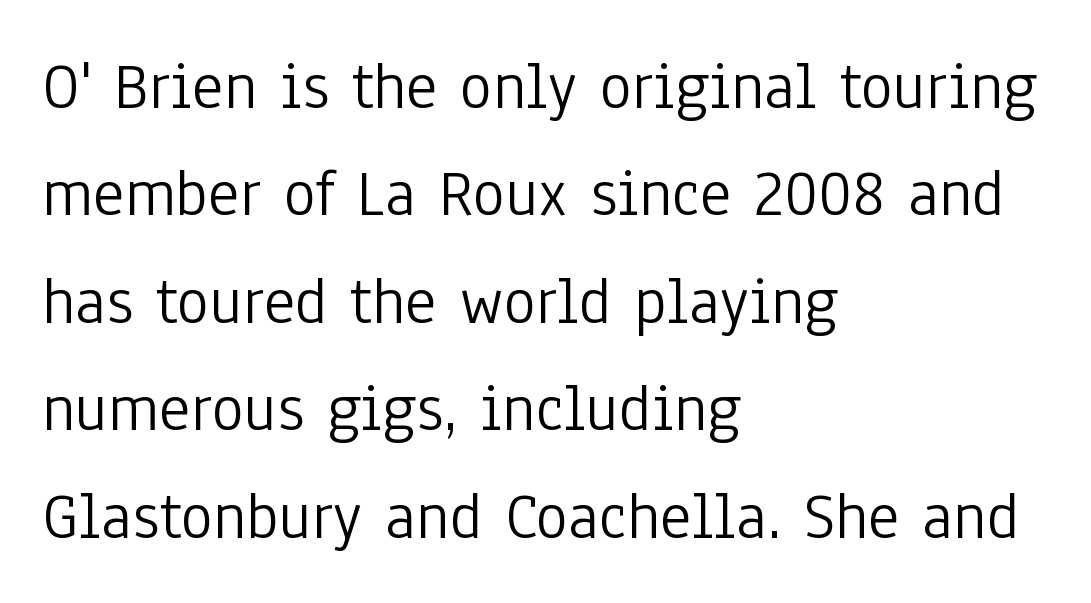
Q: Is the text bold? A: No.
Q: Is the text italic (slanted)? A: No, it is upright.
Q: Is the typeface a serif or a sans-serif typeface? A: Sans-serif.
Q: Is the text underlined? A: No.
Q: How is the paragraph aligned? A: Left-aligned.
Q: Is the spacing between letters normal or unusually wide? A: Normal.
Q: Is the spacing between lines tight, normal or loose? A: Normal.
Q: Width (condensed, normal, or wide)? A: Condensed.
Q: Stroke contrast? A: Low.
Q: x-height? A: Medium.
Q: Monospaced? A: No.
